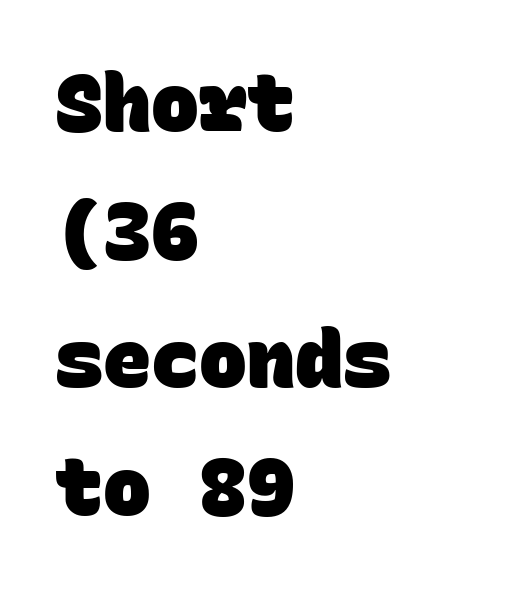
{"serif": "no", "bold": "yes", "weight": "heavy", "width": "normal", "stroke_contrast": "low", "x_height": "large", "monospaced": "yes", "underline": "no", "align": "left", "line_spacing": "normal", "line_spacing_ratio": 1.6, "letter_spacing": "normal", "letter_spacing_em": 0.0, "glyph_px": 80}
